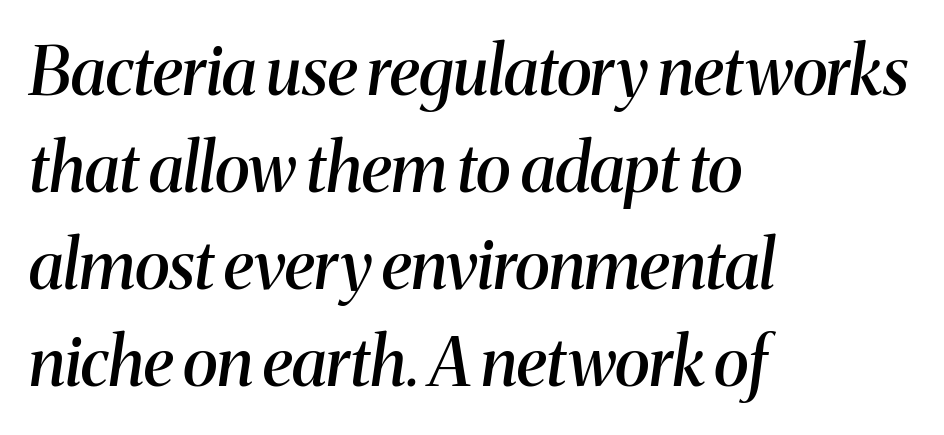
The image shows 67 px semibold serif type, italic (leaning right); set left-aligned, normal line spacing (1.45x), normal letter spacing, not underlined; medium stroke contrast and a medium x-height.
